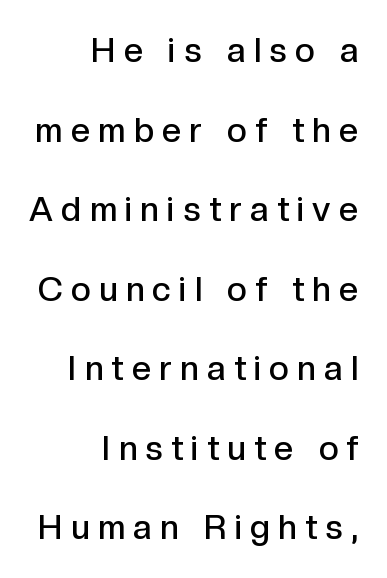
{"serif": "no", "italic": "no", "bold": "semi", "weight": "semibold", "width": "normal", "x_height": "medium", "monospaced": "no", "underline": "no", "align": "right", "line_spacing": "loose", "line_spacing_ratio": 2.34, "letter_spacing": "wide", "letter_spacing_em": 0.25, "glyph_px": 34}
